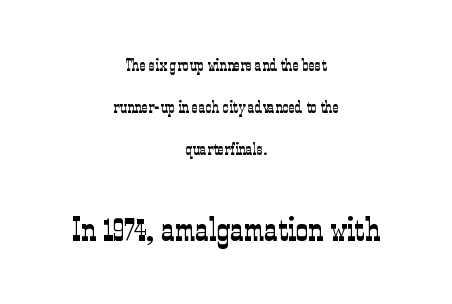
{"serif": "yes", "italic": "no", "bold": "no", "weight": "light", "width": "condensed", "stroke_contrast": "low", "x_height": "medium", "monospaced": "no", "underline": "no", "align": "center", "line_spacing": "loose", "line_spacing_ratio": 2.48, "letter_spacing": "normal", "letter_spacing_em": 0.0, "larger_block": "second", "size_ratio": 2.0, "glyph_px": 34}
